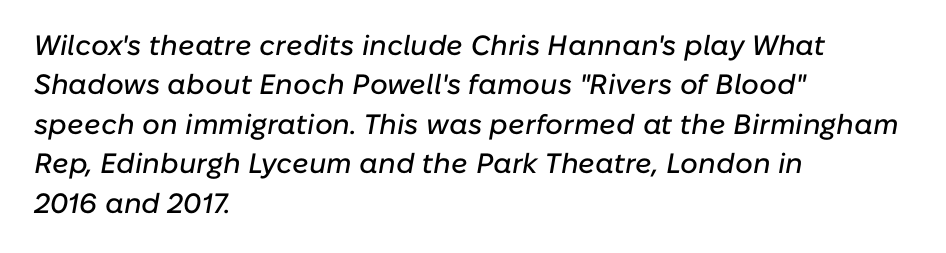
{"italic": "yes", "lean": "right", "slant_degrees": 10, "width": "normal", "stroke_contrast": "low", "x_height": "medium", "monospaced": "no", "underline": "no", "align": "left", "line_spacing": "normal", "line_spacing_ratio": 1.41, "letter_spacing": "normal", "letter_spacing_em": 0.0, "glyph_px": 28}
